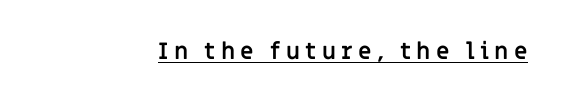
Q: Is the text bold? A: Yes.
Q: Is the text italic (slanted)? A: No, it is upright.
Q: Is the text underlined? A: Yes.
Q: Is the spacing between letters normal or unusually wide? A: Unusually wide.
